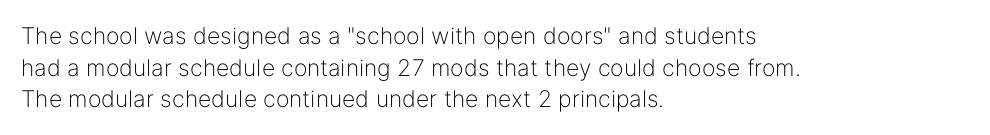
Q: Is the text bold? A: No.
Q: Is the text italic (slanted)? A: No, it is upright.
Q: Is the text underlined? A: No.
Q: How is the paragraph aligned? A: Left-aligned.
Q: Is the spacing between letters normal or unusually wide? A: Normal.
Q: Is the spacing between lines tight, normal or loose? A: Normal.
